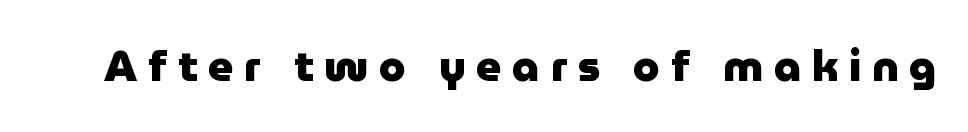
The image shows 43 px heavy sans-serif type, upright; set unusually wide letter spacing (+0.25 em), not underlined; low stroke contrast and a medium x-height.
